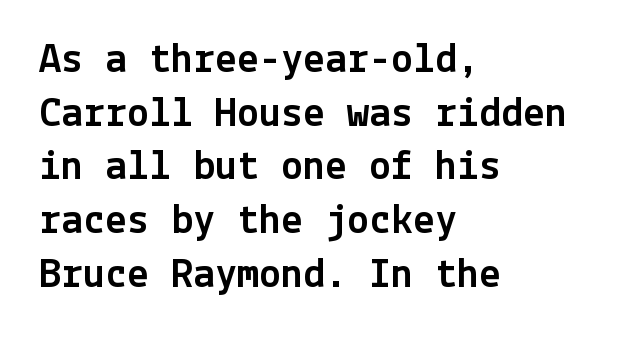
The image shows 44 px sans-serif type, upright; set left-aligned, line spacing 1.22x, normal letter spacing, not underlined; a medium x-height.
